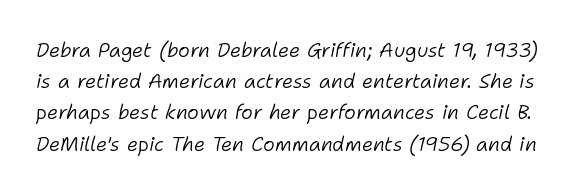
Look at the tracking — it's just the regular setting, nothing added. Vertically, the passage feels balanced, rows spaced as you'd expect. Compared with a typical body face, this is equally light or lighter still. The letters are slanted; this is an italic face. Clear beneath every line of the passage.
